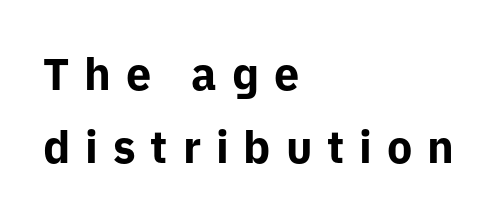
{"serif": "no", "italic": "no", "bold": "yes", "weight": "bold", "width": "normal", "stroke_contrast": "low", "x_height": "medium", "monospaced": "no", "underline": "no", "align": "left", "line_spacing": "normal", "line_spacing_ratio": 1.62, "letter_spacing": "wide", "letter_spacing_em": 0.33, "glyph_px": 45}
